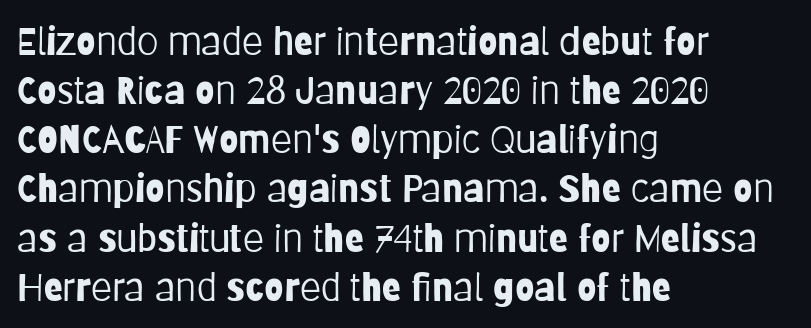
Q: Is the text bold? A: No.
Q: Is the text italic (slanted)? A: No, it is upright.
Q: Is the typeface a serif or a sans-serif typeface? A: Sans-serif.
Q: Is the text underlined? A: No.
Q: How is the paragraph aligned? A: Left-aligned.
Q: Is the spacing between letters normal or unusually wide? A: Normal.
Q: Is the spacing between lines tight, normal or loose? A: Normal.
Q: Width (condensed, normal, or wide)? A: Condensed.
Q: Stroke contrast? A: Low.
Q: x-height? A: Large.
Q: Monospaced? A: No.
